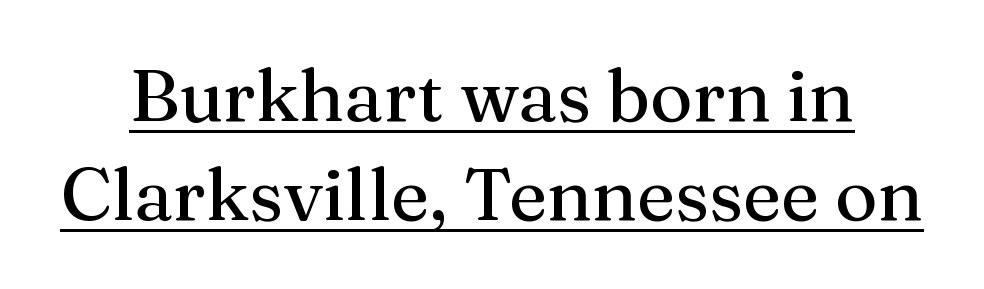
The image shows 73 px serif type, upright; set normal line spacing (1.36x), normal letter spacing, underlined; medium stroke contrast and a medium x-height.
